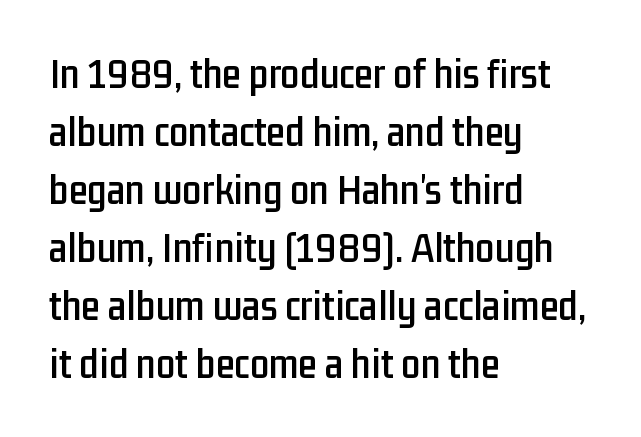
The letters advance in unequal steps, a hallmark of proportional type. These lines were composed using upright roman letters. A typesetter would label this face a sans. If you drew a ruler down the left edge, every line would touch it. Compared with typical body copy, the letter spacing here is the same.
